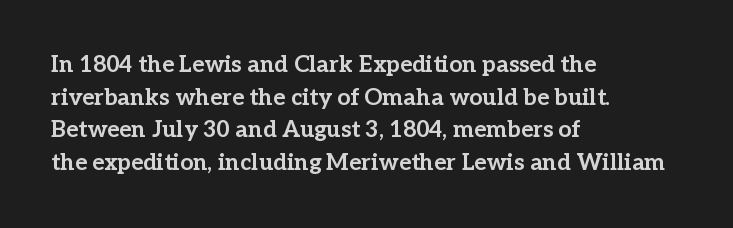
Here the glyphs are tracked normally, forming tight word shapes. One-word summary of the alignment: left. In terms of posture, this sample is upright. Notice how thick the strokes are: this is what a full bold looks like. The lines sit at an ordinary, default distance from one another.
